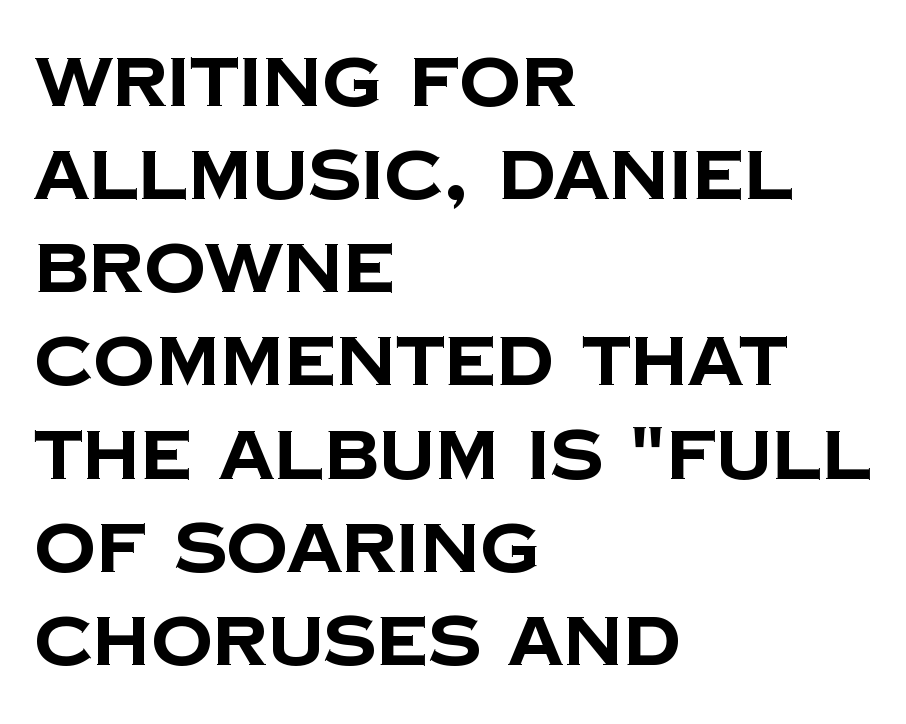
Q: Is the text bold? A: Yes.
Q: Is the typeface a serif or a sans-serif typeface? A: Sans-serif.
Q: Is the text underlined? A: No.
Q: How is the paragraph aligned? A: Left-aligned.
Q: Is the spacing between letters normal or unusually wide? A: Normal.
Q: Is the spacing between lines tight, normal or loose? A: Normal.
Q: Width (condensed, normal, or wide)? A: Normal.
Q: Stroke contrast? A: Low.
Q: x-height? A: Large.
Q: Monospaced? A: No.
